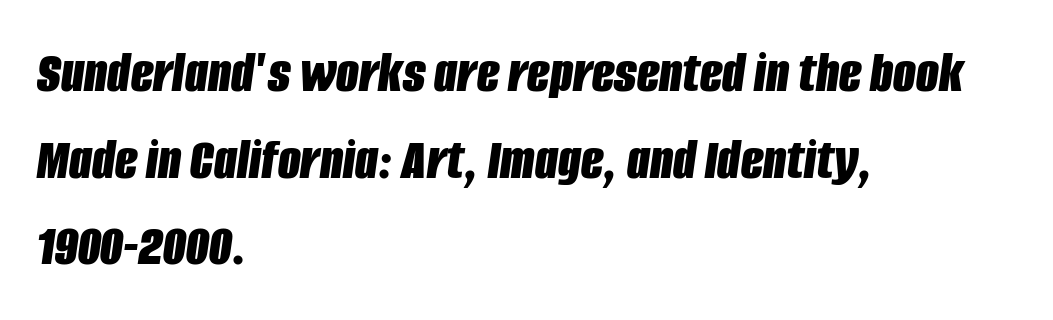
{"italic": "yes", "lean": "right", "slant_degrees": 8, "bold": "yes", "weight": "bold", "width": "condensed", "stroke_contrast": "low", "x_height": "large", "monospaced": "no", "underline": "no", "align": "left", "line_spacing": "normal", "line_spacing_ratio": 1.47, "letter_spacing": "normal", "letter_spacing_em": 0.0, "glyph_px": 59}
